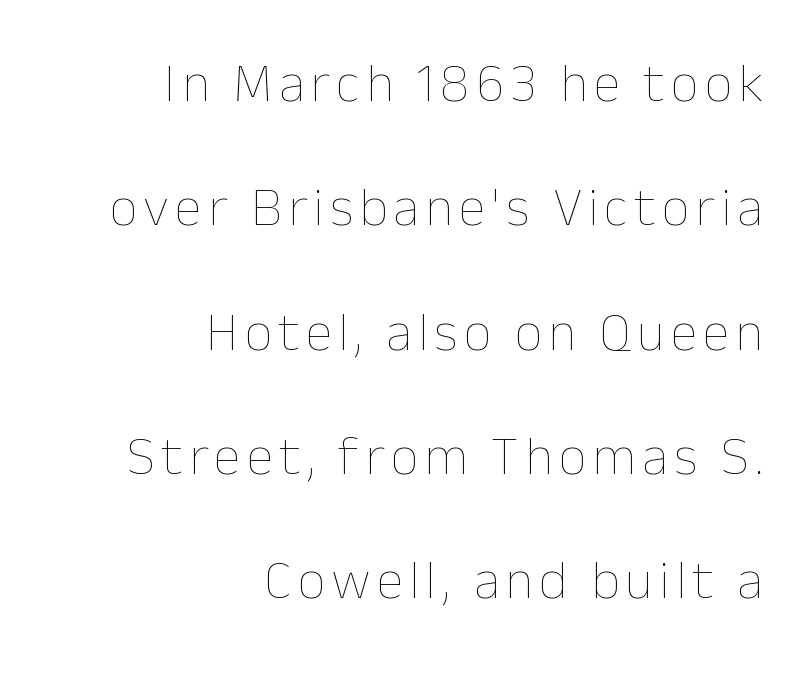
{"italic": "no", "bold": "no", "weight": "thin", "width": "normal", "stroke_contrast": "low", "x_height": "medium", "monospaced": "no", "underline": "no", "align": "right", "line_spacing": "loose", "line_spacing_ratio": 2.26, "glyph_px": 55}
